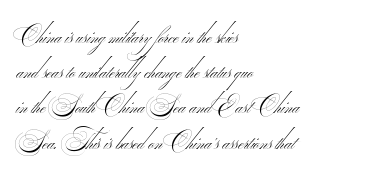
The image shows 23 px text type; set left-aligned, normal line spacing (1.53x), normal letter spacing, not underlined.
